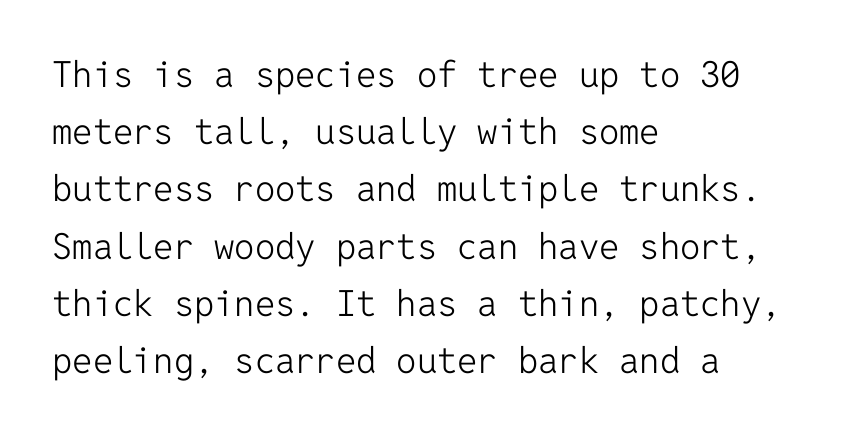
{"serif": "no", "italic": "no", "bold": "no", "weight": "light", "width": "normal", "stroke_contrast": "low", "x_height": "medium", "monospaced": "yes", "underline": "no", "align": "left", "line_spacing": "normal", "line_spacing_ratio": 1.59, "letter_spacing": "normal", "letter_spacing_em": 0.0, "glyph_px": 36}
